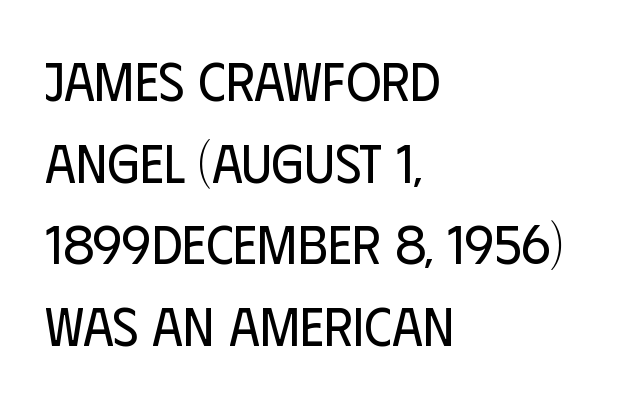
Line starts are locked; line ends wander. Letter spacing: default. Upright lettering throughout. The rendering uses natural spacing where letterforms have individual widths. Is this a heavy cut? Hardly; it is regular or lighter. Vertically, the passage feels balanced, rows spaced as you'd expect.
